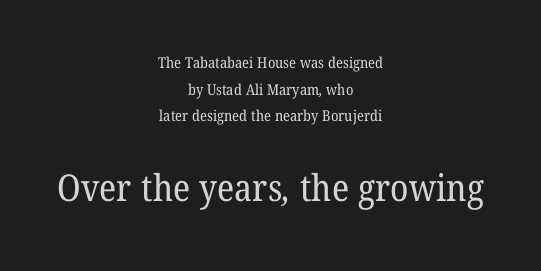
{"serif": "yes", "bold": "no", "weight": "regular", "width": "normal", "stroke_contrast": "low", "x_height": "medium", "monospaced": "no", "underline": "no", "align": "center", "line_spacing_ratio": 1.78, "letter_spacing": "normal", "letter_spacing_em": 0.0, "larger_block": "second", "size_ratio": 2.47, "glyph_px": 37}
